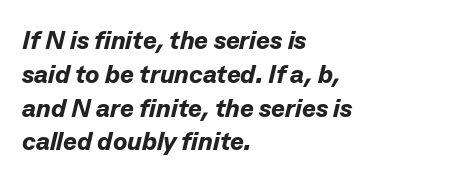
The image shows 26 px bold type, italic (leaning right); set left-aligned, normal line spacing (1.3x), normal letter spacing, not underlined.
